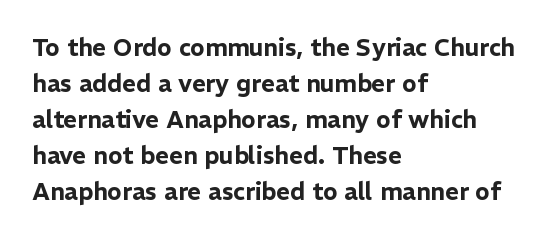
You can tell it's not italic because the verticals are truly vertical. Whoever set this chose a conventional vertical rhythm. The line texture is even and compact thanks to regular tracking. Each row of text sits above clean, open space.
